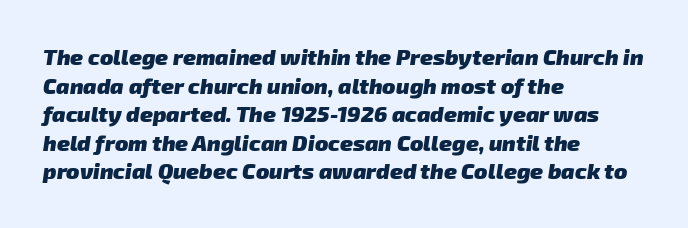
{"bold": "yes", "underline": "no", "align": "left", "line_spacing": "normal", "line_spacing_ratio": 1.3, "letter_spacing": "normal", "letter_spacing_em": 0.0, "glyph_px": 22}
